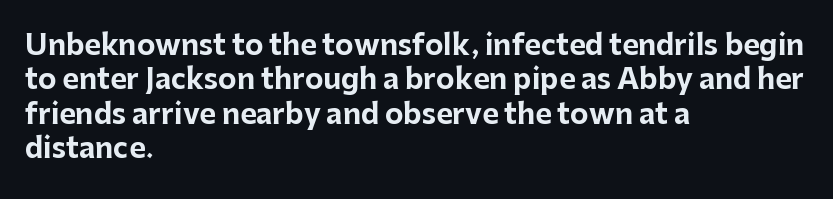
Look at the stroke-to-counter ratio: heavy, a bold. One-word summary of the alignment: left. Is the letter spacing exaggerated? No — it looks like the ordinary default. Look at the bottom of the vertical strokes: they stop flat, with no serifs.
